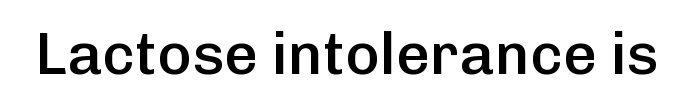
The image shows 59 px semibold sans-serif type, upright; set normal letter spacing, not underlined; low stroke contrast and a medium x-height.
